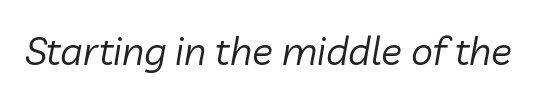
The image shows 39 px regular-weight type, italic (leaning right); set normal letter spacing, not underlined; low stroke contrast and a medium x-height.
